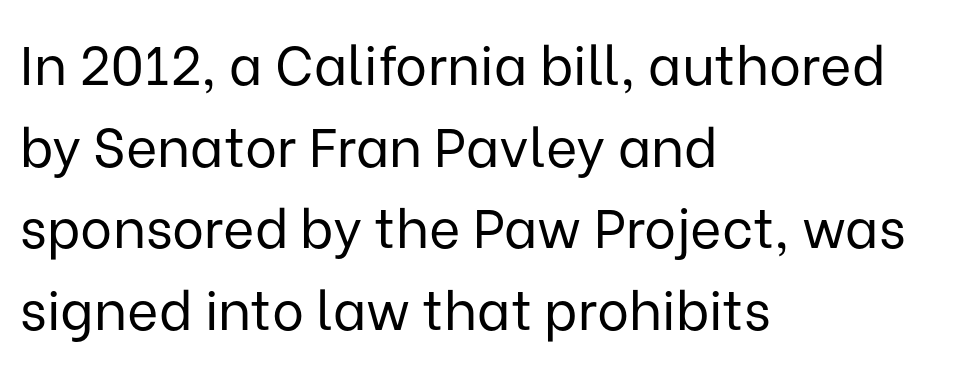
Typeset ragged right — the left edge is the straight one. What stands out about the letter spacing? Nothing — it is the standard amount. Grotesque or geometric, the face here clearly has no serifs. Think of a printed novel: that variable character pitch is what you see here. The line-height multiplier appears to be the usual default.
